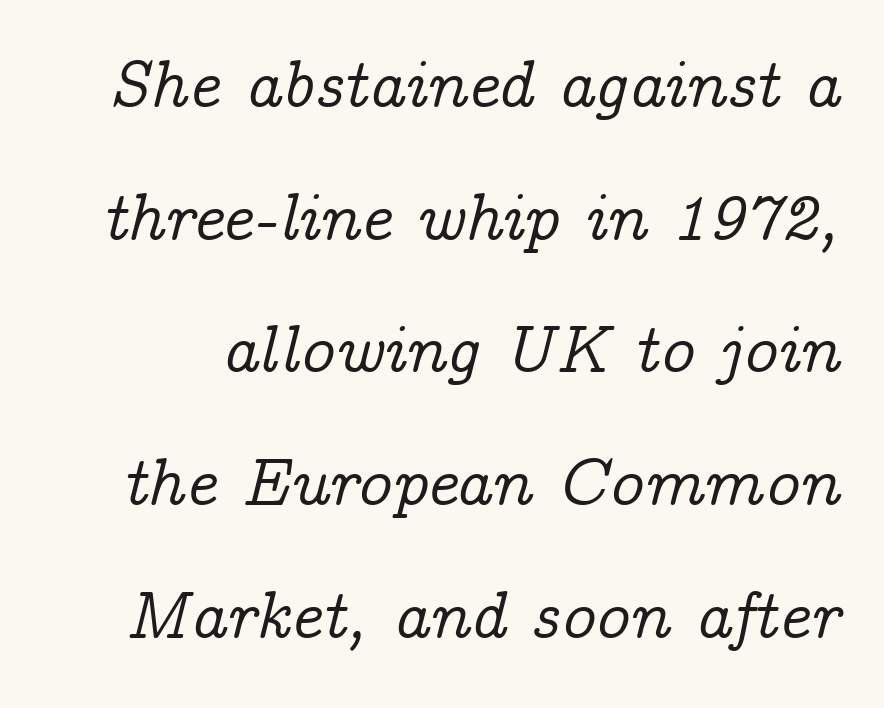
Q: Is the text italic (slanted)? A: Yes, it leans right by about 14 degrees.
Q: Is the typeface a serif or a sans-serif typeface? A: Serif.
Q: Is the text underlined? A: No.
Q: Is the spacing between letters normal or unusually wide? A: Normal.
Q: Is the spacing between lines tight, normal or loose? A: Loose.
Q: Width (condensed, normal, or wide)? A: Normal.
Q: Stroke contrast? A: Low.
Q: x-height? A: Medium.
Q: Monospaced? A: No.
